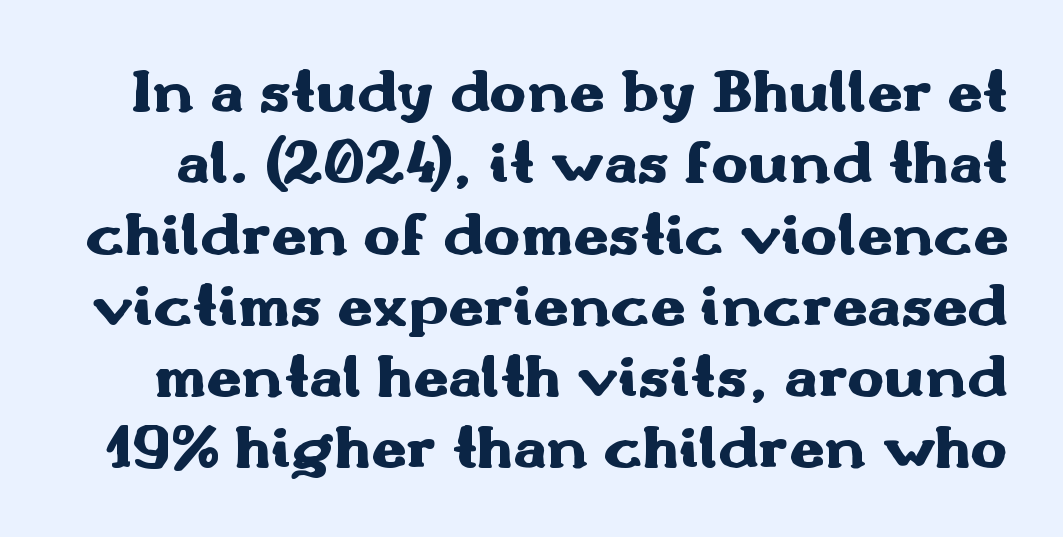
No italicization has been applied; the sample stays upright. Are there feet on the stems? There aren't — it's a sans. Very little white space separates one row of letters from the next. The horizontal fit of the characters is conventional and even. The foot of each line stays bare and open. Spacing verdict: proportional, widths tailored to each character.
